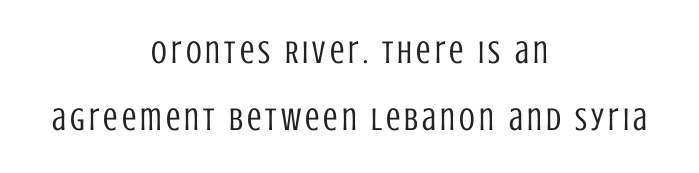
The image shows 32 px regular-weight, condensed sans-serif type, upright; set centered, loose line spacing (2.1x), not underlined; low stroke contrast and a large x-height.
